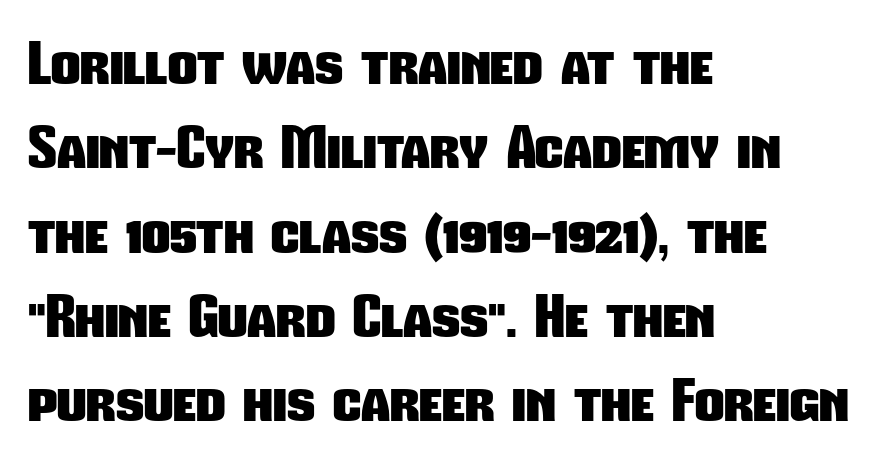
The image shows 57 px heavy, condensed sans-serif type; set left-aligned, normal line spacing (1.48x), normal letter spacing, not underlined; low stroke contrast and a medium x-height.
